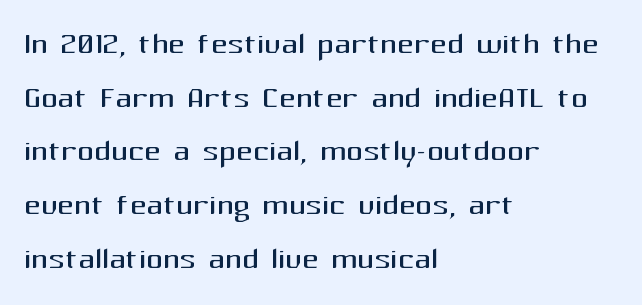
This reads as an unemphasized weight, regular at the heaviest. The face used here is a sans, in the tradition of grotesques and geometrics. Where is the straight margin? On the left. Designer's note — italics off, roman on. The space between consecutive lines is moderate. No word sits above an underline.
